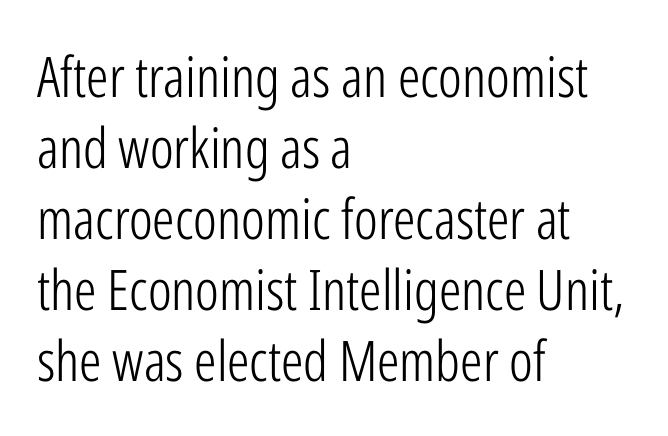
The image shows 56 px light, condensed sans-serif type, upright; set left-aligned, normal line spacing (1.27x), normal letter spacing, not underlined; low stroke contrast and a medium x-height.
